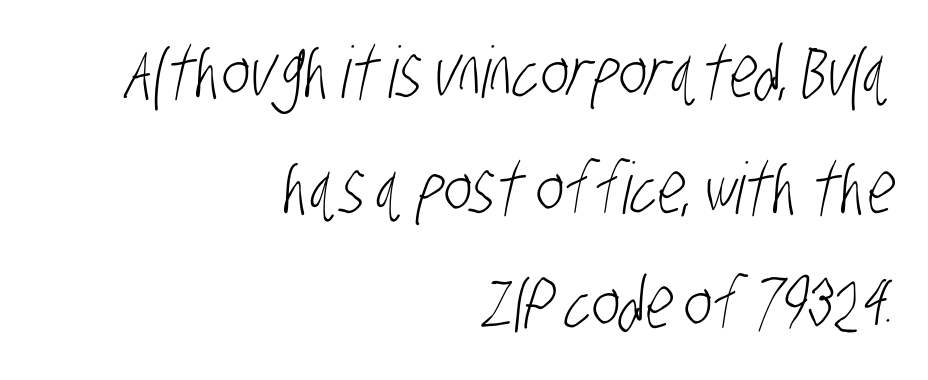
The gaps between neighbouring characters are ordinary and unremarkable. The designer left line spacing at the default. The face used here is a sans, in the tradition of grotesques and geometrics. These lines are set flush right with a ragged left edge.
